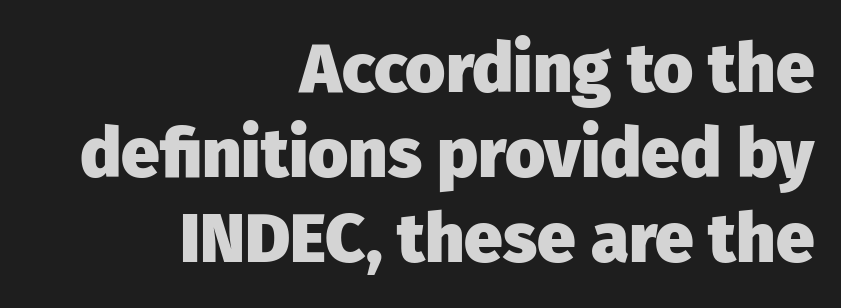
Q: Is the text bold? A: Yes.
Q: Is the text italic (slanted)? A: No, it is upright.
Q: Is the typeface a serif or a sans-serif typeface? A: Sans-serif.
Q: Is the text underlined? A: No.
Q: How is the paragraph aligned? A: Right-aligned.
Q: Is the spacing between letters normal or unusually wide? A: Normal.
Q: Width (condensed, normal, or wide)? A: Normal.
Q: Stroke contrast? A: Low.
Q: x-height? A: Medium.
Q: Monospaced? A: No.
